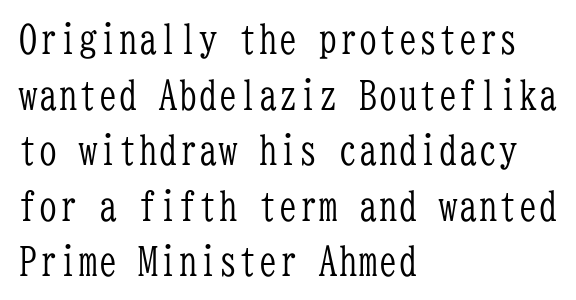
Leading: standard. On a weight scale, this lands at 450 or below. Is the block centered? No — it sits flush against the left margin. A typesetter would call this zero additional tracking. Plain, unruled lines of type. Vertical strokes here are truly vertical.
